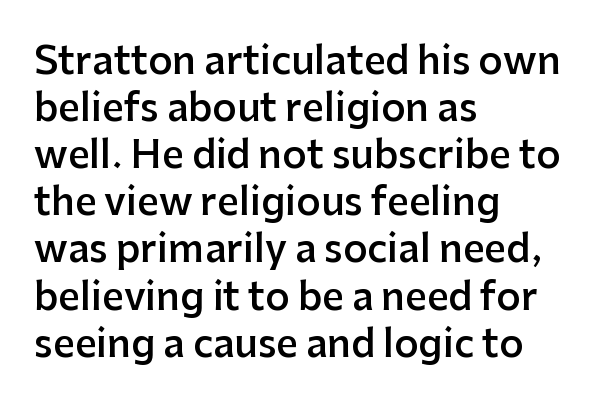
{"serif": "no", "italic": "no", "bold": "semi", "weight": "semibold", "width": "normal", "stroke_contrast": "low", "x_height": "medium", "monospaced": "no", "underline": "no", "align": "left", "line_spacing_ratio": 1.24, "letter_spacing": "normal", "letter_spacing_em": 0.0, "glyph_px": 38}
